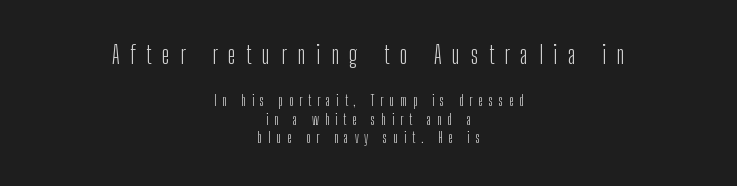
{"italic": "no", "bold": "no", "underline": "no", "align": "center", "line_spacing": "normal", "line_spacing_ratio": 1.33, "letter_spacing": "wide", "letter_spacing_em": 0.42, "larger_block": "first", "size_ratio": 1.79, "glyph_px": 25}
